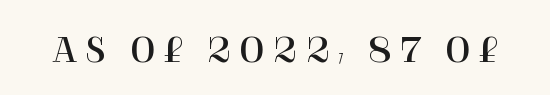
Q: Is the text italic (slanted)? A: No, it is upright.
Q: Is the typeface a serif or a sans-serif typeface? A: Serif.
Q: Is the text underlined? A: No.
Q: Width (condensed, normal, or wide)? A: Normal.
Q: Stroke contrast? A: High.
Q: x-height? A: Large.
Q: Monospaced? A: No.
